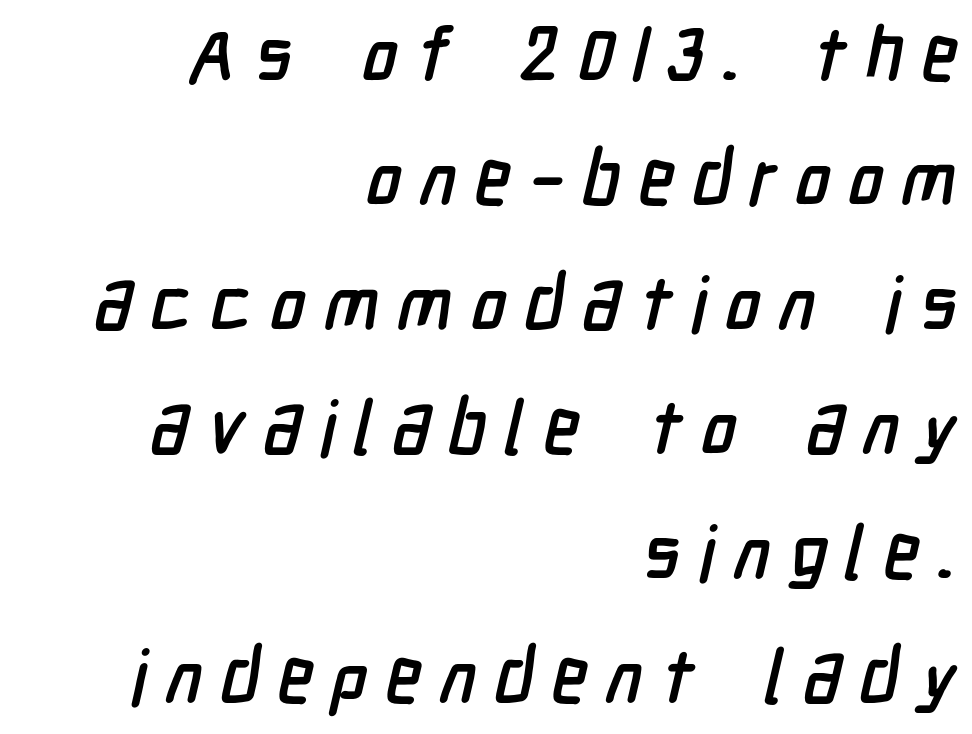
The image shows 75 px condensed sans-serif type; set right-aligned, normal line spacing (1.66x), unusually wide letter spacing (+0.24 em), not underlined; low stroke contrast and a medium x-height.
